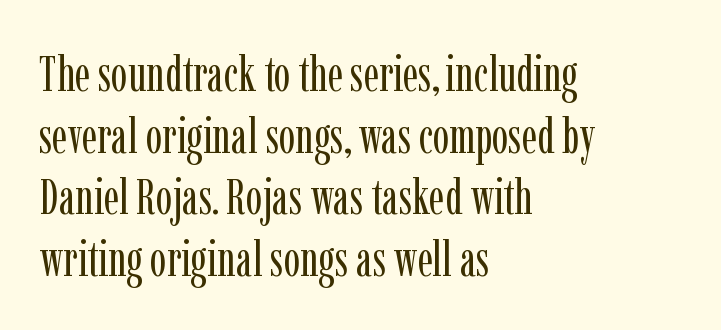
Every row of glyphs begins at an identical x-position on the left. A typesetter would call this zero additional tracking. Do the characters align in a grid? No, the font is proportional. Check the space under the baseline: it is left empty. Examine the stroke ends and you'll spot serifs. The lines sit at an ordinary, default distance from one another.
